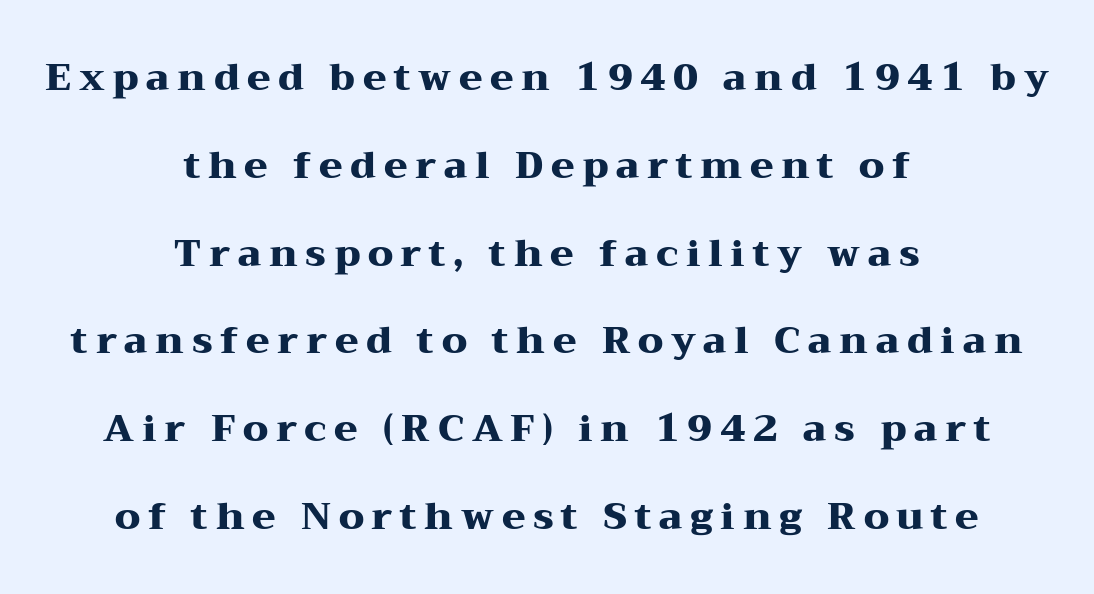
Q: Is the text bold? A: Yes.
Q: Is the text italic (slanted)? A: No, it is upright.
Q: Is the typeface a serif or a sans-serif typeface? A: Serif.
Q: Is the text underlined? A: No.
Q: How is the paragraph aligned? A: Centered.
Q: Is the spacing between letters normal or unusually wide? A: Unusually wide.
Q: Is the spacing between lines tight, normal or loose? A: Loose.
Q: Width (condensed, normal, or wide)? A: Wide.
Q: Stroke contrast? A: Medium.
Q: x-height? A: Medium.
Q: Monospaced? A: No.
